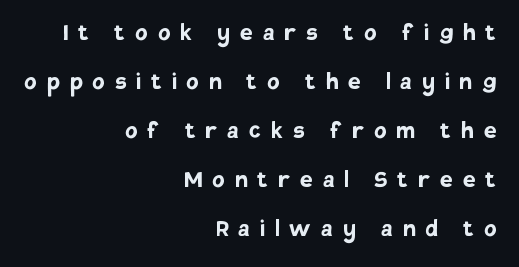
The image shows 28 px semibold sans-serif type, upright; set right-aligned, line spacing 1.75x, unusually wide letter spacing (+0.36 em), not underlined; low stroke contrast and a large x-height.
